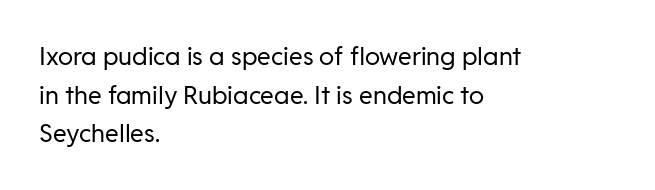
{"italic": "no", "bold": "no", "underline": "no", "align": "left", "line_spacing": "normal", "line_spacing_ratio": 1.55, "letter_spacing": "normal", "letter_spacing_em": 0.0, "glyph_px": 25}
